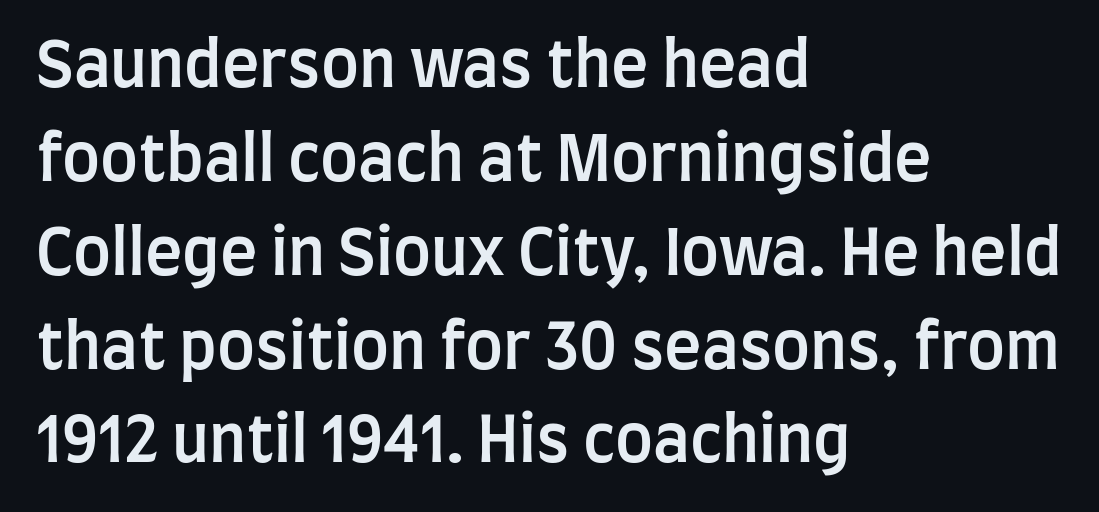
Q: Is the text bold? A: Semi-bold.
Q: Is the text italic (slanted)? A: No, it is upright.
Q: Is the typeface a serif or a sans-serif typeface? A: Sans-serif.
Q: Is the text underlined? A: No.
Q: How is the paragraph aligned? A: Left-aligned.
Q: Is the spacing between letters normal or unusually wide? A: Normal.
Q: Is the spacing between lines tight, normal or loose? A: Normal.
Q: Width (condensed, normal, or wide)? A: Condensed.
Q: Stroke contrast? A: Low.
Q: x-height? A: Large.
Q: Monospaced? A: No.
